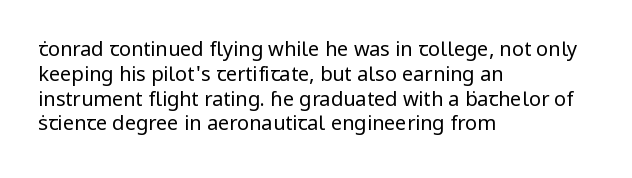
{"italic": "no", "bold": "no", "underline": "no", "align": "left", "line_spacing_ratio": 1.24, "letter_spacing": "normal", "letter_spacing_em": 0.0, "glyph_px": 20}
